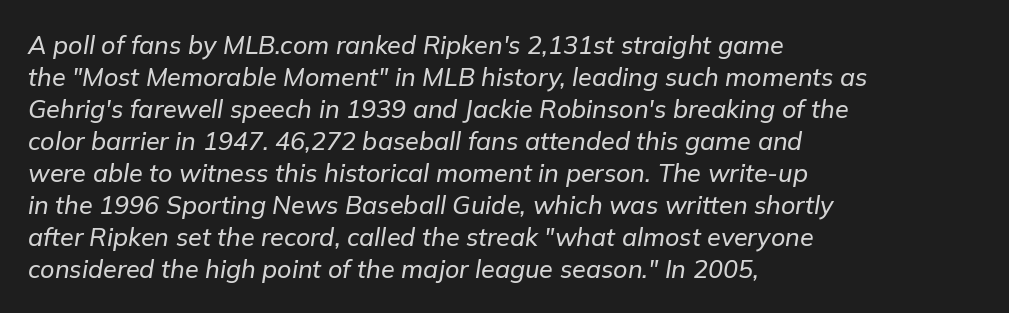
{"italic": "yes", "lean": "right", "slant_degrees": 9, "underline": "no", "align": "left", "line_spacing": "normal", "line_spacing_ratio": 1.28, "letter_spacing": "normal", "letter_spacing_em": 0.0, "glyph_px": 25}
